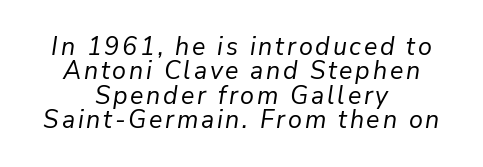
The image shows 25 px text type, italic (leaning right); set centered, tight line spacing (0.98x), not underlined.
